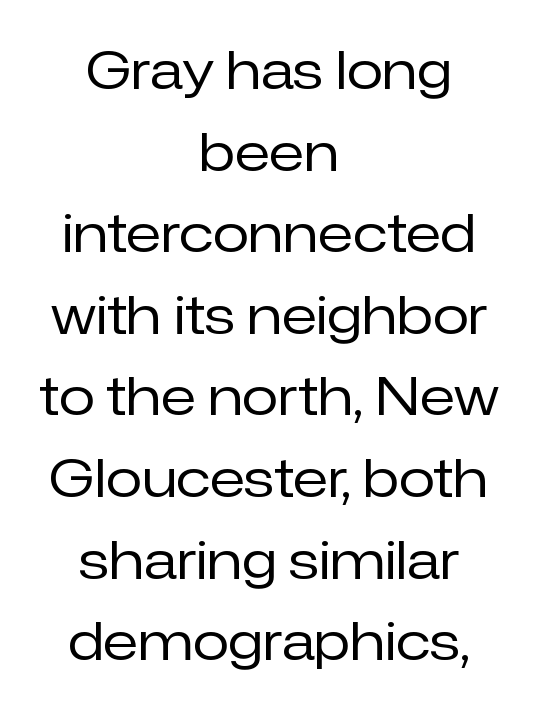
The image shows 53 px regular-weight sans-serif type, upright; set centered, normal line spacing (1.54x), normal letter spacing, not underlined; low stroke contrast and a medium x-height.
